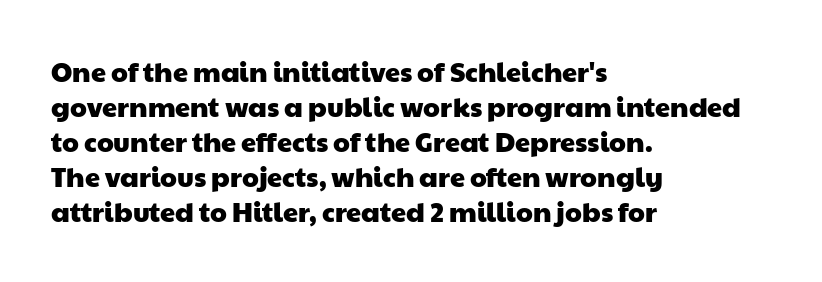
{"underline": "no", "align": "left", "line_spacing": "normal", "line_spacing_ratio": 1.3, "letter_spacing": "normal", "letter_spacing_em": 0.0, "glyph_px": 27}
